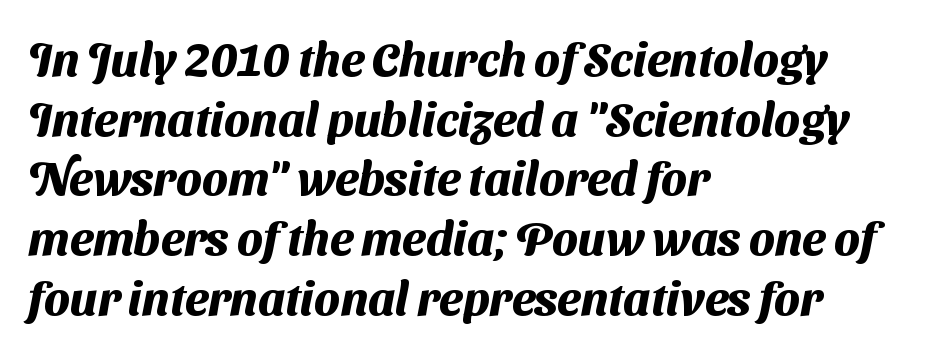
Q: Is the text bold? A: Yes.
Q: Is the typeface a serif or a sans-serif typeface? A: Sans-serif.
Q: Is the text underlined? A: No.
Q: How is the paragraph aligned? A: Left-aligned.
Q: Is the spacing between letters normal or unusually wide? A: Normal.
Q: Is the spacing between lines tight, normal or loose? A: Normal.
Q: Width (condensed, normal, or wide)? A: Normal.
Q: Stroke contrast? A: Medium.
Q: x-height? A: Medium.
Q: Monospaced? A: No.
